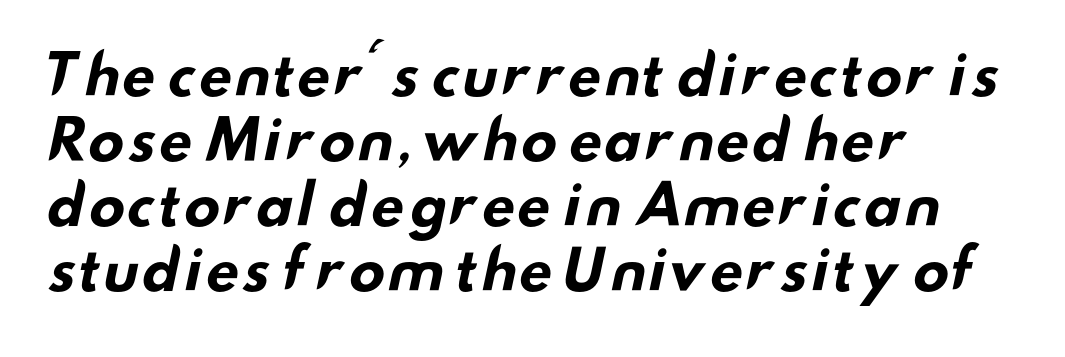
Quick note: underline off. The characters display no serif detailing; their extremities are plain. The paragraph shown leans on its left margin. These lines are rendered in a variable-pitch font.
